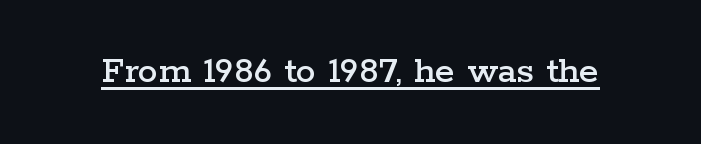
Q: Is the text italic (slanted)? A: No, it is upright.
Q: Is the typeface a serif or a sans-serif typeface? A: Serif.
Q: Is the text underlined? A: Yes.
Q: Is the spacing between letters normal or unusually wide? A: Normal.
Q: Width (condensed, normal, or wide)? A: Wide.
Q: Stroke contrast? A: Low.
Q: x-height? A: Medium.
Q: Monospaced? A: No.
